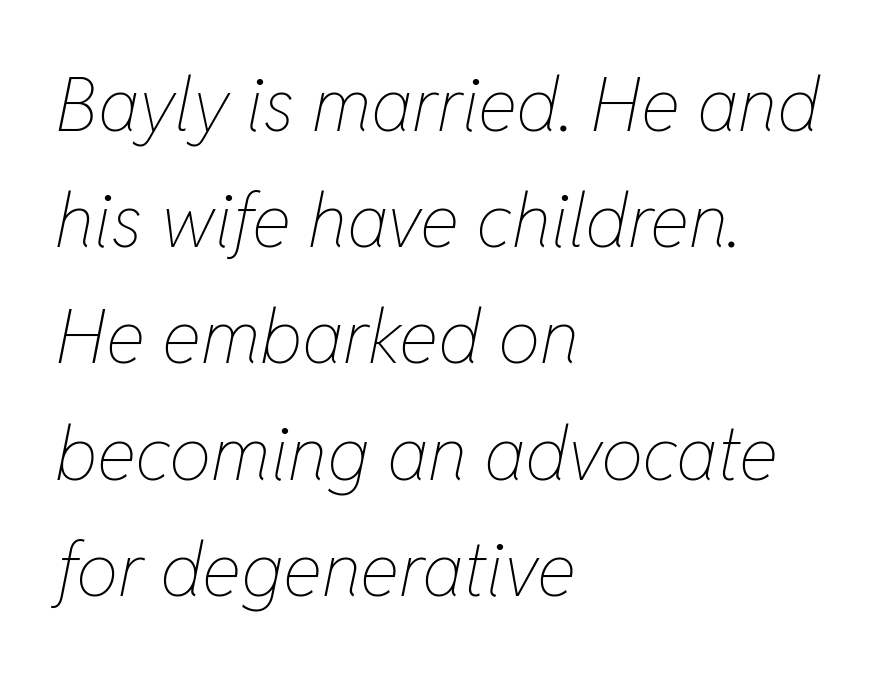
Q: Is the text bold? A: No.
Q: Is the text italic (slanted)? A: Yes, it leans right by about 11 degrees.
Q: Is the text underlined? A: No.
Q: How is the paragraph aligned? A: Left-aligned.
Q: Is the spacing between letters normal or unusually wide? A: Normal.
Q: Is the spacing between lines tight, normal or loose? A: Normal.
Q: Width (condensed, normal, or wide)? A: Condensed.
Q: Stroke contrast? A: Low.
Q: x-height? A: Medium.
Q: Monospaced? A: No.
